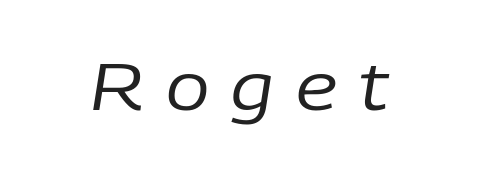
The image shows 65 px regular-weight type, italic (leaning right); set unusually wide letter spacing (+0.34 em), not underlined; low stroke contrast and a medium x-height.
